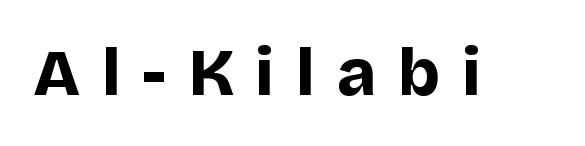
{"serif": "no", "italic": "no", "bold": "yes", "weight": "bold", "width": "normal", "stroke_contrast": "low", "x_height": "large", "monospaced": "no", "underline": "no", "letter_spacing": "wide", "letter_spacing_em": 0.33, "glyph_px": 66}
